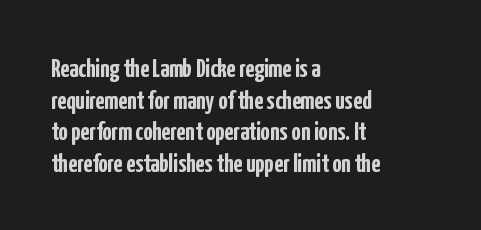
Q: Is the text bold? A: Yes.
Q: Is the text italic (slanted)? A: No, it is upright.
Q: Is the text underlined? A: No.
Q: How is the paragraph aligned? A: Left-aligned.
Q: Is the spacing between letters normal or unusually wide? A: Normal.
